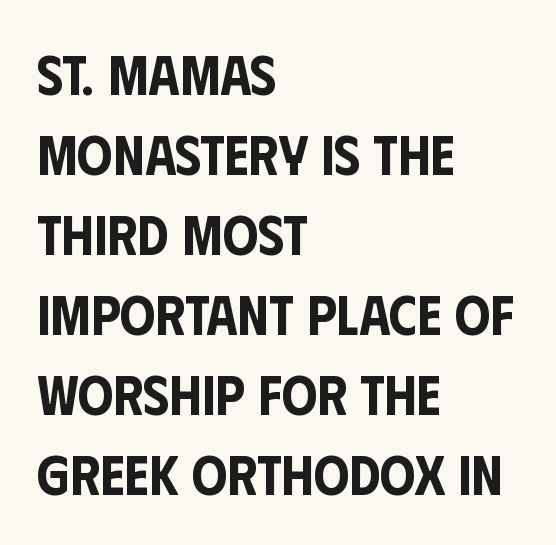
{"serif": "no", "italic": "no", "width": "condensed", "stroke_contrast": "low", "x_height": "large", "monospaced": "no", "underline": "no", "align": "left", "line_spacing": "normal", "line_spacing_ratio": 1.43, "letter_spacing": "normal", "letter_spacing_em": 0.0, "glyph_px": 56}
